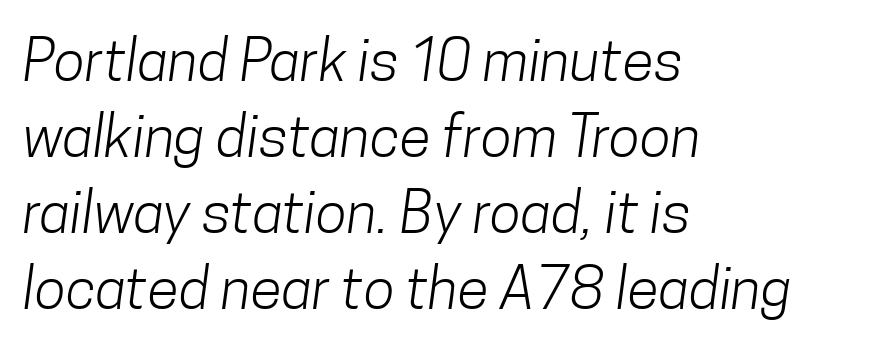
The image shows 58 px light, condensed sans-serif type; set left-aligned, normal line spacing (1.31x), normal letter spacing, not underlined; low stroke contrast and a medium x-height.
